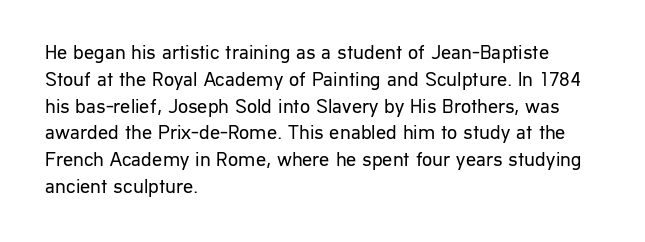
{"italic": "no", "bold": "no", "underline": "no", "align": "left", "line_spacing": "normal", "line_spacing_ratio": 1.34, "letter_spacing": "normal", "letter_spacing_em": 0.0, "glyph_px": 20}
